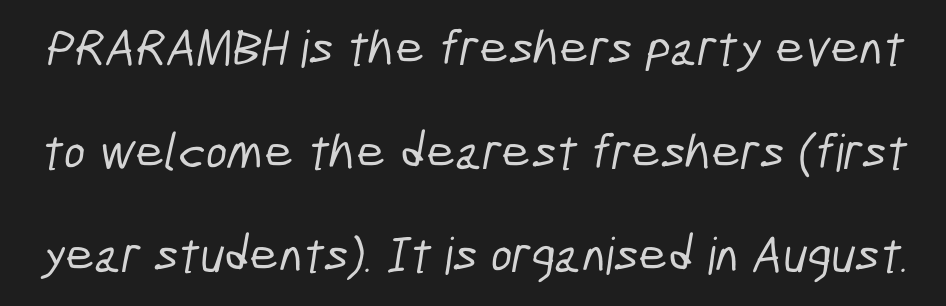
The image shows 51 px condensed sans-serif type; set loose line spacing (2.03x), normal letter spacing, not underlined; low stroke contrast and a medium x-height.
